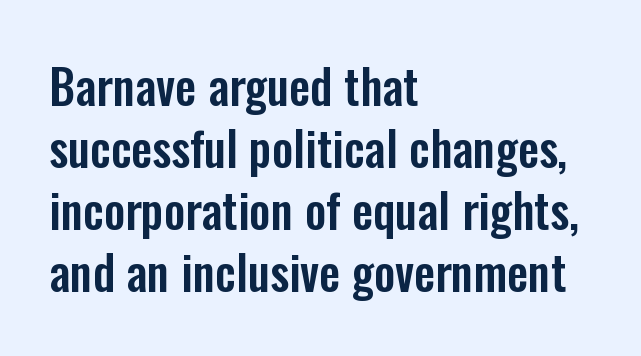
{"serif": "no", "italic": "no", "width": "condensed", "stroke_contrast": "low", "x_height": "medium", "monospaced": "no", "underline": "no", "align": "left", "line_spacing": "normal", "line_spacing_ratio": 1.32, "letter_spacing": "normal", "letter_spacing_em": 0.0, "glyph_px": 47}
